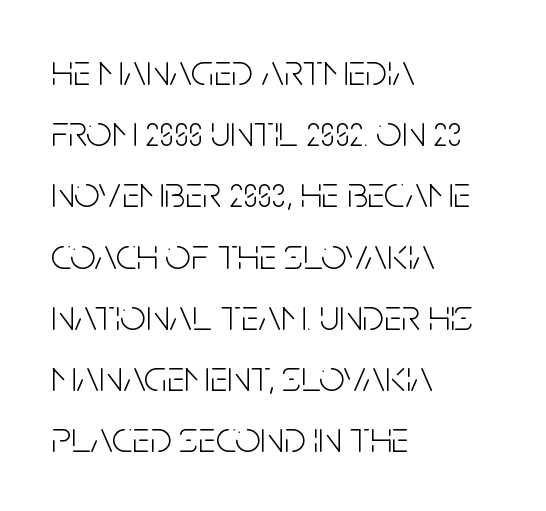
{"serif": "no", "italic": "no", "bold": "no", "weight": "light", "width": "condensed", "stroke_contrast": "low", "x_height": "large", "monospaced": "no", "underline": "no", "align": "left", "line_spacing": "normal", "line_spacing_ratio": 1.36, "letter_spacing": "normal", "letter_spacing_em": 0.0, "glyph_px": 45}
